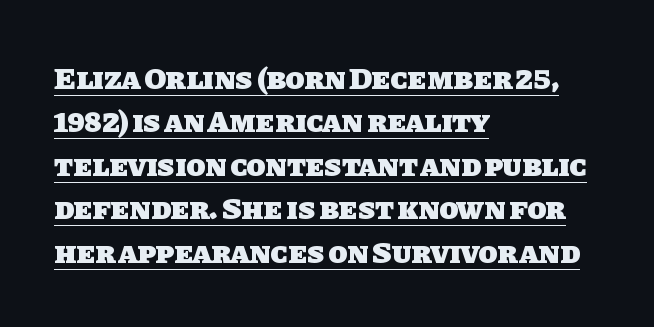
The image shows 31 px heavy sans-serif type; set left-aligned, normal line spacing (1.4x), normal letter spacing, underlined; low stroke contrast and a large x-height.
